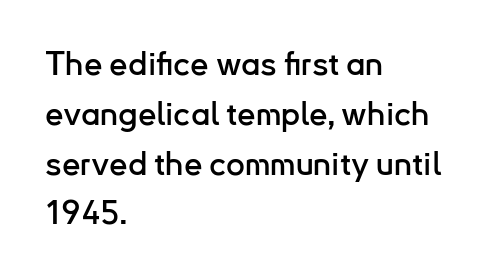
{"serif": "no", "italic": "no", "width": "normal", "stroke_contrast": "low", "x_height": "small", "monospaced": "no", "underline": "no", "align": "left", "line_spacing": "normal", "line_spacing_ratio": 1.51, "letter_spacing": "normal", "letter_spacing_em": 0.0, "glyph_px": 33}
